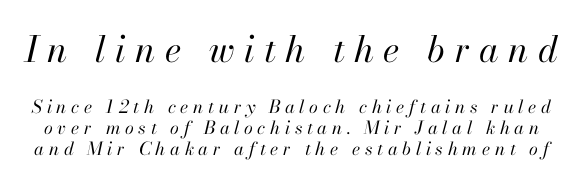
{"italic": "yes", "lean": "right", "slant_degrees": 13, "bold": "no", "weight": "regular", "width": "normal", "stroke_contrast": "high", "x_height": "small", "monospaced": "no", "underline": "no", "line_spacing_ratio": 1.17, "letter_spacing": "wide", "letter_spacing_em": 0.26, "larger_block": "first", "size_ratio": 2.0, "glyph_px": 36}
